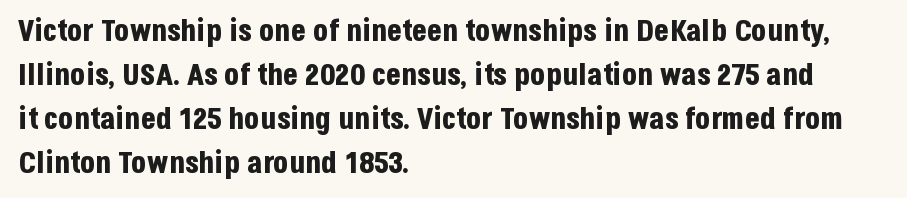
{"serif": "no", "italic": "no", "bold": "yes", "weight": "bold", "width": "condensed", "stroke_contrast": "low", "x_height": "large", "monospaced": "no", "underline": "no", "align": "left", "line_spacing": "normal", "line_spacing_ratio": 1.42, "letter_spacing": "normal", "letter_spacing_em": 0.0, "glyph_px": 31}
